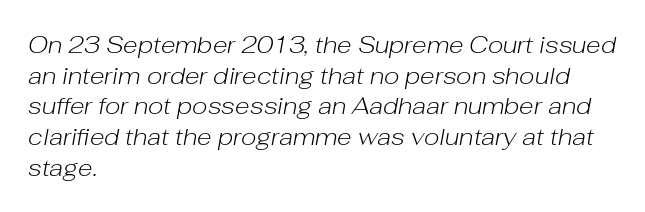
Q: Is the text bold? A: No.
Q: Is the text italic (slanted)? A: Yes, it leans right by about 10 degrees.
Q: Is the text underlined? A: No.
Q: How is the paragraph aligned? A: Left-aligned.
Q: Is the spacing between letters normal or unusually wide? A: Normal.
Q: Is the spacing between lines tight, normal or loose? A: Normal.
